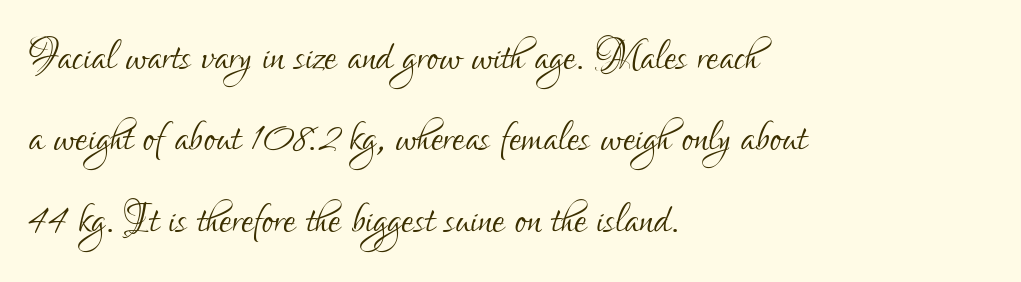
Each word holds together tightly as a unit, with standard inter-letter gaps. Plain, unruled lines of type. Is the type heavy? It reads as light-to-regular instead.
